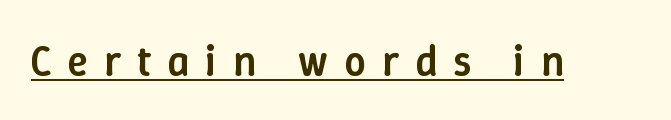
Q: Is the text bold? A: Semi-bold.
Q: Is the text italic (slanted)? A: No, it is upright.
Q: Is the text underlined? A: Yes.
Q: Is the spacing between letters normal or unusually wide? A: Unusually wide.
Q: Width (condensed, normal, or wide)? A: Normal.
Q: Stroke contrast? A: Low.
Q: x-height? A: Medium.
Q: Monospaced? A: No.
